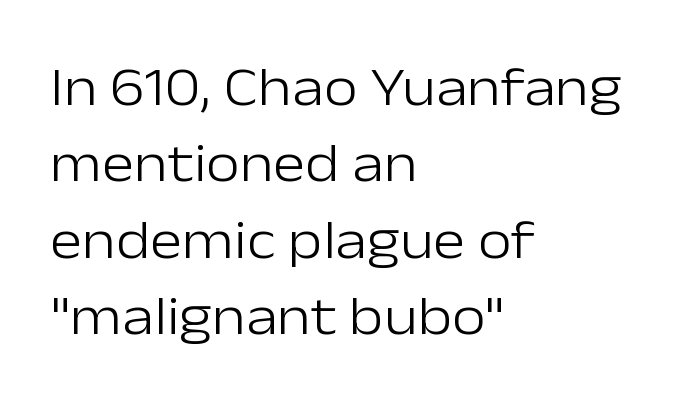
{"serif": "no", "italic": "no", "bold": "no", "weight": "light", "width": "normal", "stroke_contrast": "low", "x_height": "medium", "monospaced": "no", "underline": "no", "align": "left", "line_spacing": "normal", "line_spacing_ratio": 1.39, "letter_spacing": "normal", "letter_spacing_em": 0.0, "glyph_px": 55}
